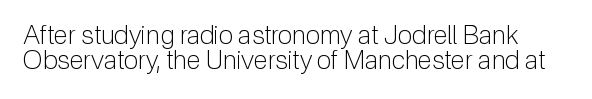
{"italic": "no", "bold": "no", "underline": "no", "line_spacing": "tight", "line_spacing_ratio": 0.98, "letter_spacing": "normal", "letter_spacing_em": 0.0, "glyph_px": 26}
